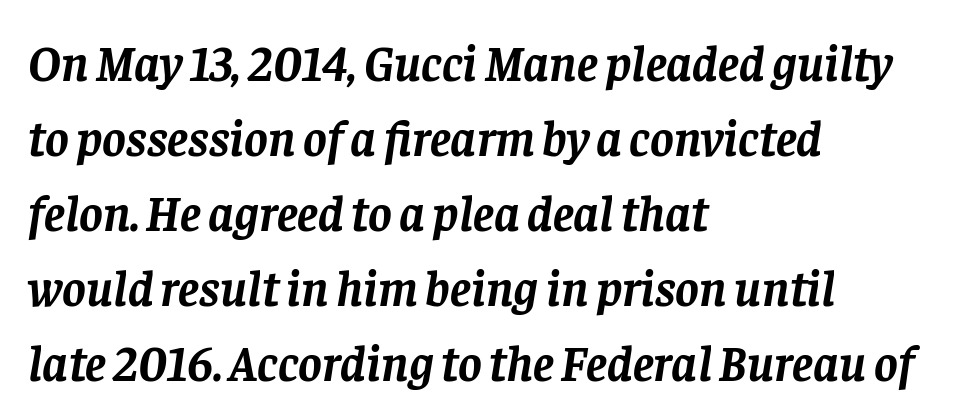
Each line starts at the same left margin while the right side varies. Honestly, there is no underline to notice here at all. The passage shown is typed in a proportional face where columns would drift. The block of text has a typical density, with ordinary space between rows. In terms of letterform style, serifs are clearly present. In terms of letterspacing, this is plain default setting.
